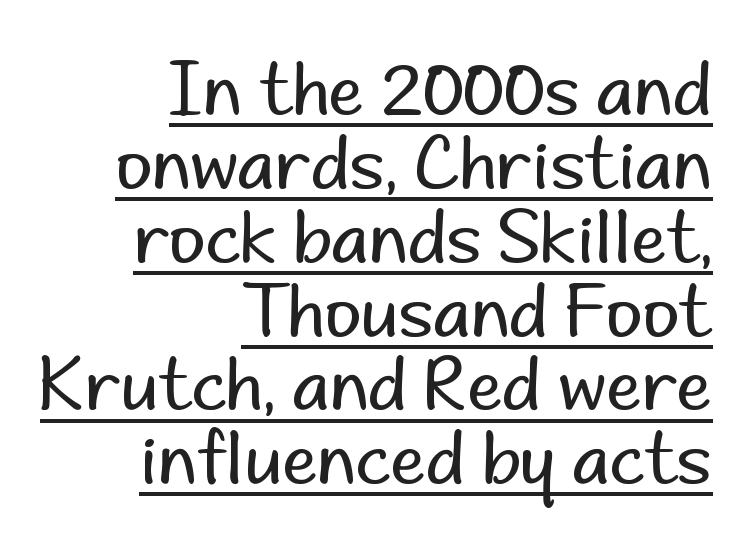
Cramped leading. Every character sits straight up, as roman type does. The letterforms sit shoulder to shoulder at normal distance. Stroke thickness stays within the range of a standard reading face or lighter. The characters display no serif detailing; their extremities are plain.
